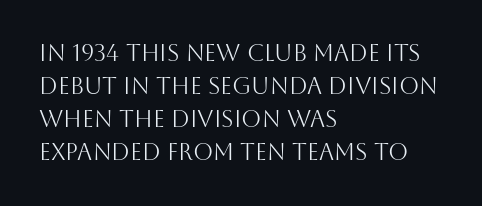
{"italic": "no", "bold": "no", "underline": "no", "align": "left", "line_spacing": "normal", "line_spacing_ratio": 1.44, "letter_spacing": "normal", "letter_spacing_em": 0.0, "glyph_px": 23}
